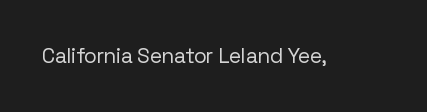
The image shows 21 px text type, upright; set normal letter spacing, not underlined.
